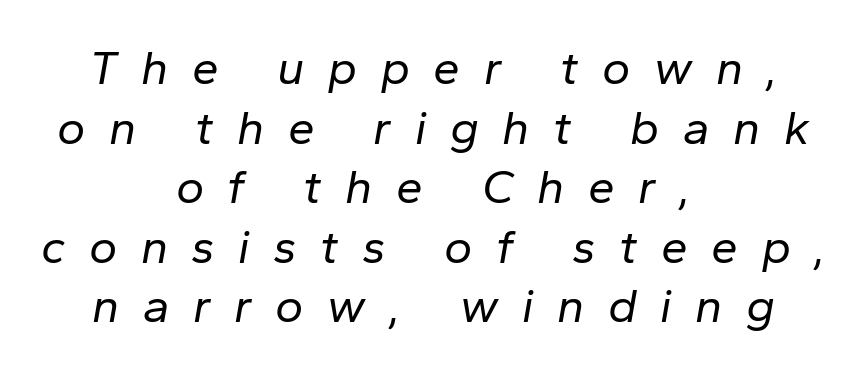
Q: Is the text bold? A: No.
Q: Is the text italic (slanted)? A: Yes, it leans right by about 10 degrees.
Q: Is the text underlined? A: No.
Q: How is the paragraph aligned? A: Centered.
Q: Is the spacing between letters normal or unusually wide? A: Unusually wide.
Q: Width (condensed, normal, or wide)? A: Normal.
Q: Stroke contrast? A: Low.
Q: x-height? A: Medium.
Q: Monospaced? A: No.
